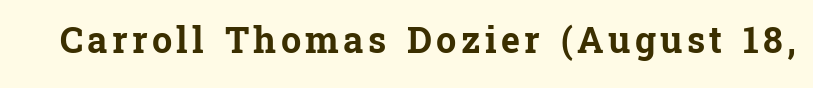
Spacing verdict: proportional, widths tailored to each character. Letters rest on an invisible, unmarked baseline. Little horizontal feet cap the strokes, marking this as serif type. A full-strength bold gives these letters their thick strokes.
